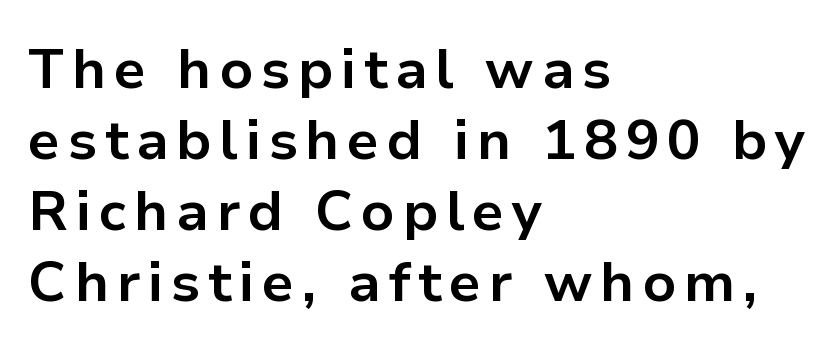
The image shows 56 px bold sans-serif type, upright; set left-aligned, normal line spacing (1.27x), not underlined; low stroke contrast and a medium x-height.
